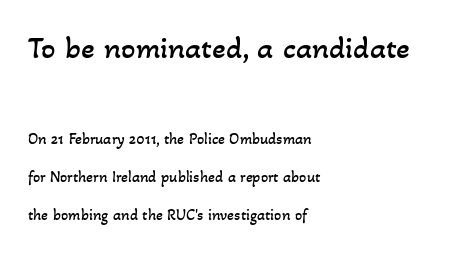
The strip under each line holds only bare page. If you squint, the top block still reads clearly — it's the larger of the two. This sample has the flowing, uneven cadence of proportional lettering. These lines are set flush left with a ragged right edge. A quiet, ordinary-to-light weight characterises the typeface. The line-height multiplier appears high, well above default.
